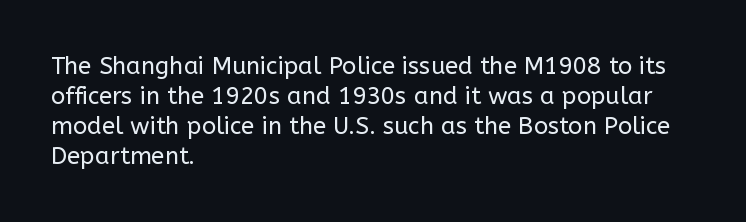
Honestly, there is no underline to notice here at all. The font's upright variant was chosen for this text. Horizontally, the lines are justified to the leading edge only. Bold? No — there's no thickening of the strokes.
